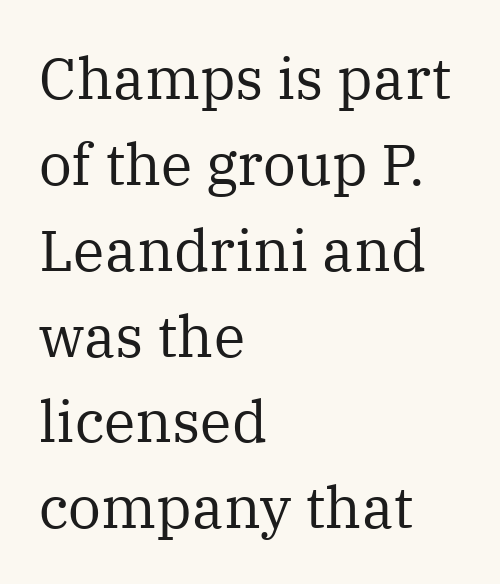
Letters have the restrained weight of plain body copy at most. The glyphs in this specimen are seriffed. There is no visible air inserted between adjacent glyphs. Characters remain perfectly vertical along every line. The string is rendered with underlining switched off.
